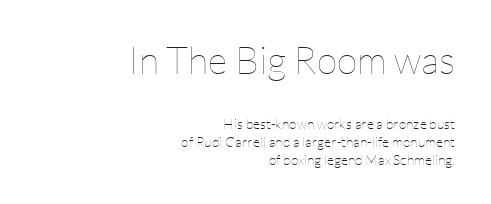
Any mark beneath the type? The region is blank. Alignment: flush right. The lines sit at an ordinary, default distance from one another. A typesetter would mark this as roman, not italic.
